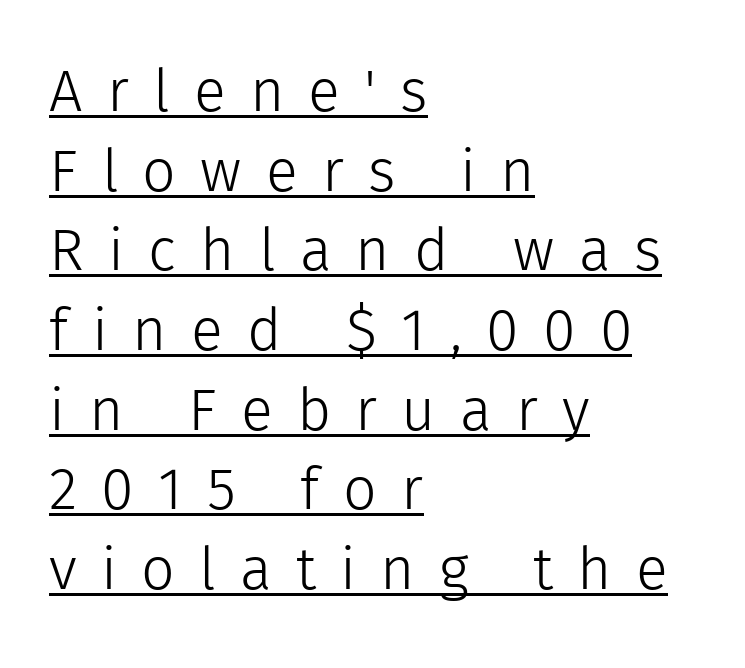
The image shows 59 px light sans-serif type, upright; set left-aligned, normal line spacing (1.35x), unusually wide letter spacing (+0.41 em), underlined; a medium x-height.
